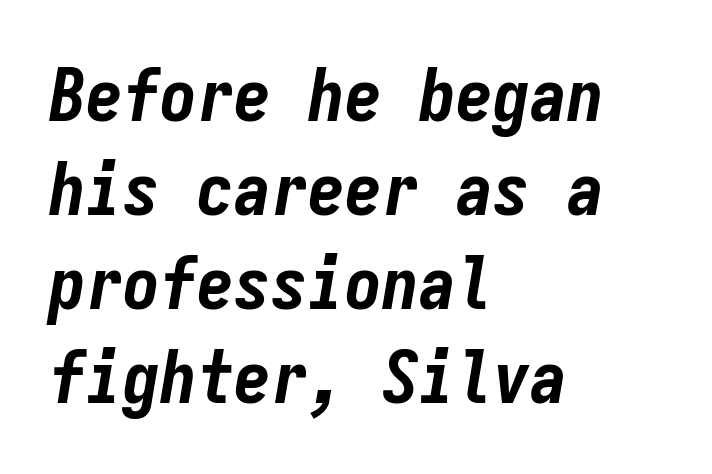
{"italic": "yes", "lean": "right", "slant_degrees": 9, "bold": "yes", "weight": "bold", "width": "condensed", "stroke_contrast": "low", "x_height": "medium", "monospaced": "yes", "underline": "no", "align": "left", "line_spacing": "normal", "line_spacing_ratio": 1.27, "letter_spacing": "normal", "letter_spacing_em": 0.0, "glyph_px": 74}
